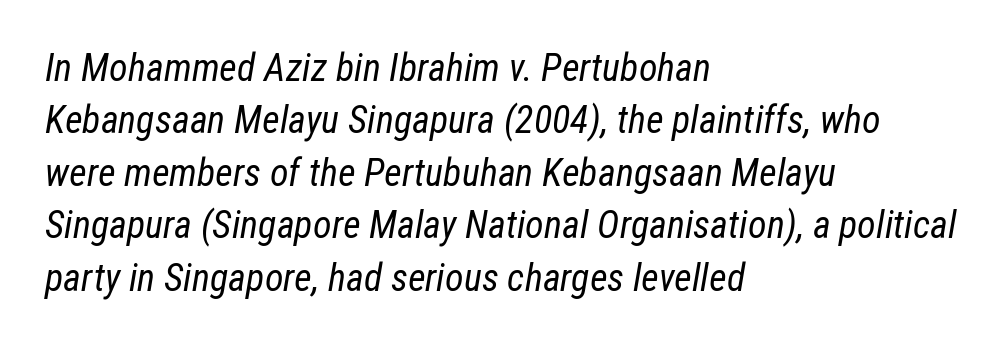
The words here are not underlined. Alignment: flush left. The lettering tilts uniformly, giving the passage an italic look. The letters advance in unequal steps, a hallmark of proportional type. No extra tracking has been applied to these lines. Regular leading.
